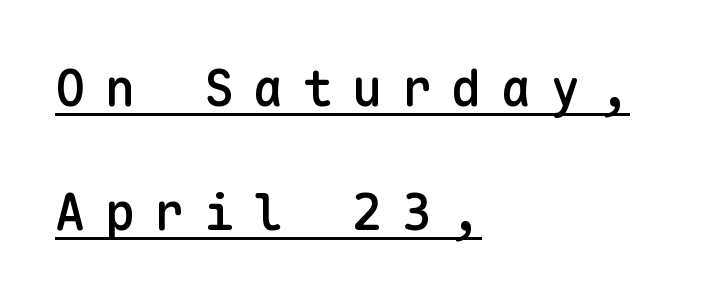
{"serif": "no", "italic": "no", "bold": "semi", "weight": "semibold", "width": "normal", "stroke_contrast": "low", "x_height": "medium", "monospaced": "yes", "underline": "yes", "align": "left", "line_spacing": "loose", "line_spacing_ratio": 2.48, "letter_spacing": "wide", "letter_spacing_em": 0.39, "glyph_px": 50}
